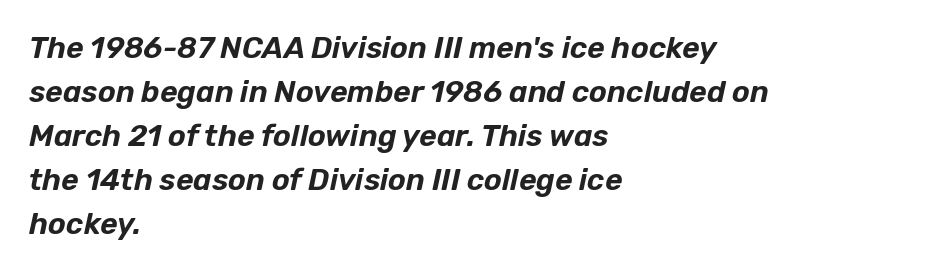
Underline: absent. These lines keep a tight, regular rhythm from letter to letter. You can tell it's italic because the verticals aren't actually vertical. The passage shown is typed in a proportional face where columns would drift. Vertical spacing — default. Casual observation: everything's shoved over to the left.
